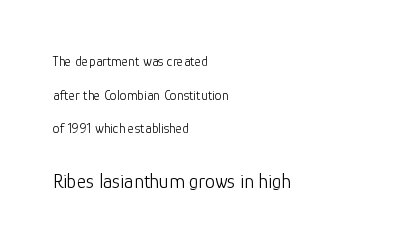
{"italic": "no", "bold": "no", "underline": "no", "align": "left", "line_spacing": "loose", "line_spacing_ratio": 2.41, "letter_spacing": "normal", "letter_spacing_em": 0.0, "larger_block": "second", "size_ratio": 1.43, "glyph_px": 20}
